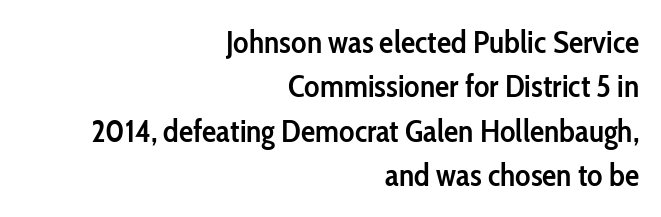
{"serif": "no", "italic": "no", "bold": "semi", "weight": "semibold", "width": "condensed", "stroke_contrast": "low", "x_height": "medium", "monospaced": "no", "underline": "no", "align": "right", "line_spacing": "normal", "line_spacing_ratio": 1.39, "letter_spacing": "normal", "letter_spacing_em": 0.0, "glyph_px": 32}
